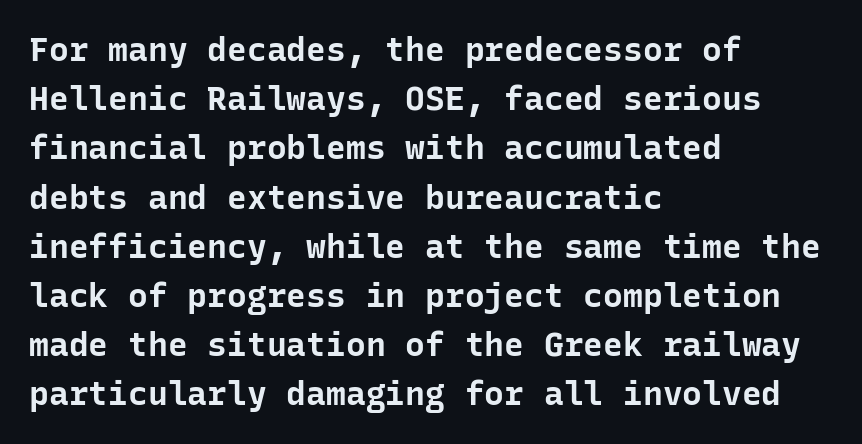
{"serif": "no", "italic": "no", "bold": "yes", "weight": "bold", "width": "normal", "stroke_contrast": "low", "x_height": "medium", "monospaced": "yes", "underline": "no", "align": "left", "line_spacing": "normal", "line_spacing_ratio": 1.49, "letter_spacing": "normal", "letter_spacing_em": 0.0, "glyph_px": 33}
